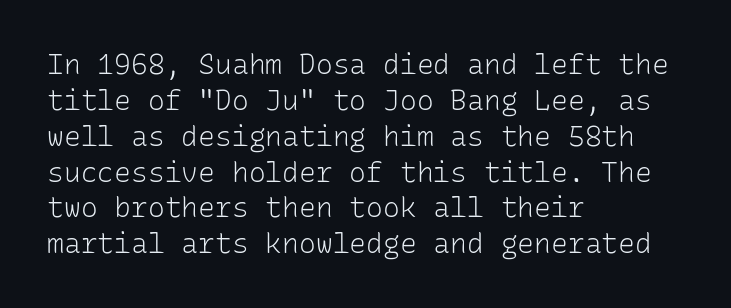
{"serif": "no", "italic": "no", "bold": "no", "weight": "light", "width": "normal", "stroke_contrast": "low", "x_height": "medium", "monospaced": "yes", "underline": "no", "align": "left", "line_spacing": "normal", "line_spacing_ratio": 1.28, "letter_spacing": "normal", "letter_spacing_em": 0.0, "glyph_px": 28}
